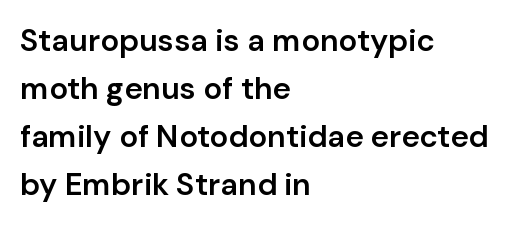
The face used here is proportionally spaced, like ordinary book or web type. Regarding leading, the lines here are spaced in the standard way. Heft: intermediate — a semibold. Does the copy run flush right? No — it runs flush left.
